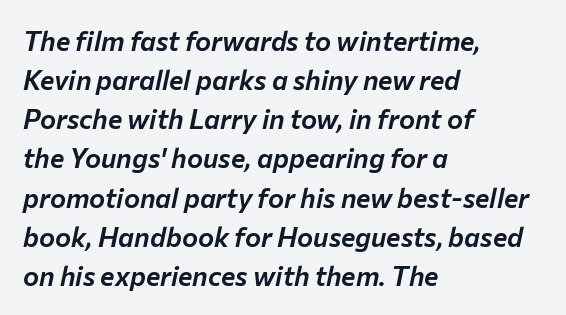
Q: Is the text italic (slanted)? A: Yes, it leans right by about 12 degrees.
Q: Is the text underlined? A: No.
Q: How is the paragraph aligned? A: Left-aligned.
Q: Is the spacing between letters normal or unusually wide? A: Normal.
Q: Is the spacing between lines tight, normal or loose? A: Normal.
